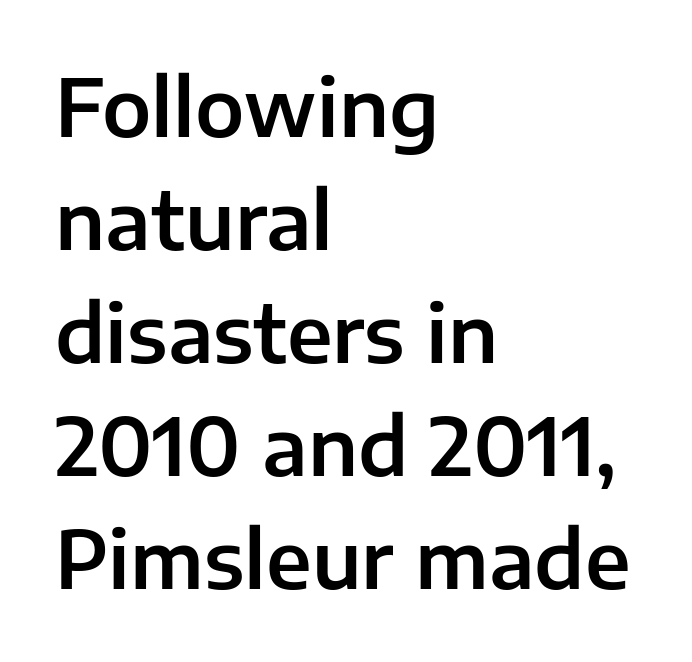
Q: Is the text italic (slanted)? A: No, it is upright.
Q: Is the typeface a serif or a sans-serif typeface? A: Sans-serif.
Q: Is the text underlined? A: No.
Q: How is the paragraph aligned? A: Left-aligned.
Q: Is the spacing between letters normal or unusually wide? A: Normal.
Q: Is the spacing between lines tight, normal or loose? A: Normal.
Q: Width (condensed, normal, or wide)? A: Normal.
Q: Stroke contrast? A: Low.
Q: x-height? A: Medium.
Q: Monospaced? A: No.
